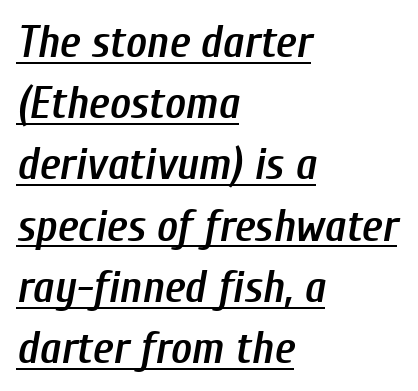
{"italic": "yes", "lean": "right", "slant_degrees": 10, "bold": "semi", "weight": "semibold", "width": "condensed", "stroke_contrast": "low", "x_height": "medium", "monospaced": "no", "underline": "yes", "align": "left", "line_spacing": "normal", "line_spacing_ratio": 1.36, "letter_spacing": "normal", "letter_spacing_em": 0.0, "glyph_px": 45}
